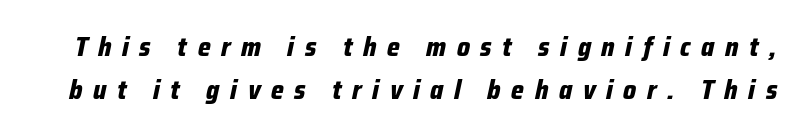
The image shows 27 px bold type, italic (leaning right); set normal line spacing (1.59x), unusually wide letter spacing (+0.39 em), not underlined.
